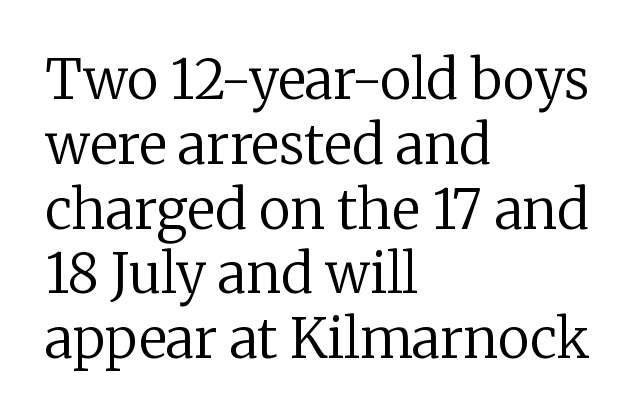
The image shows 54 px regular-weight serif type, upright; set left-aligned, line spacing 1.2x, normal letter spacing, not underlined; low stroke contrast and a medium x-height.
